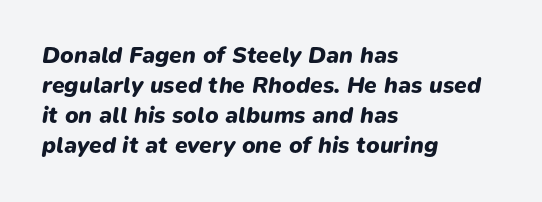
Has an underline been added? It has not. This sample uses plain, unmodified letter spacing. Notice how the passage keeps a crisp vertical edge on the left only. Heavy, bold letterforms. Yep, that's italic — everything's leaning. Normally led — the rows are evenly, conventionally spaced.
